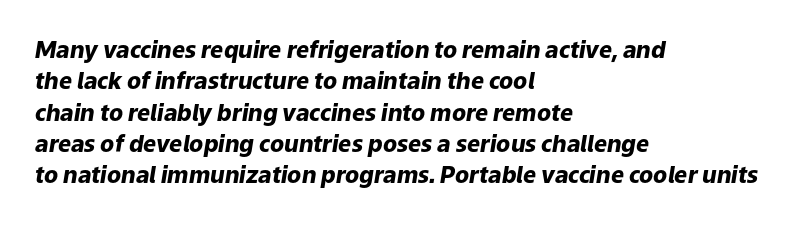
Q: Is the text bold? A: Yes.
Q: Is the text italic (slanted)? A: Yes, it leans right by about 9 degrees.
Q: Is the text underlined? A: No.
Q: How is the paragraph aligned? A: Left-aligned.
Q: Is the spacing between letters normal or unusually wide? A: Normal.
Q: Is the spacing between lines tight, normal or loose? A: Normal.
